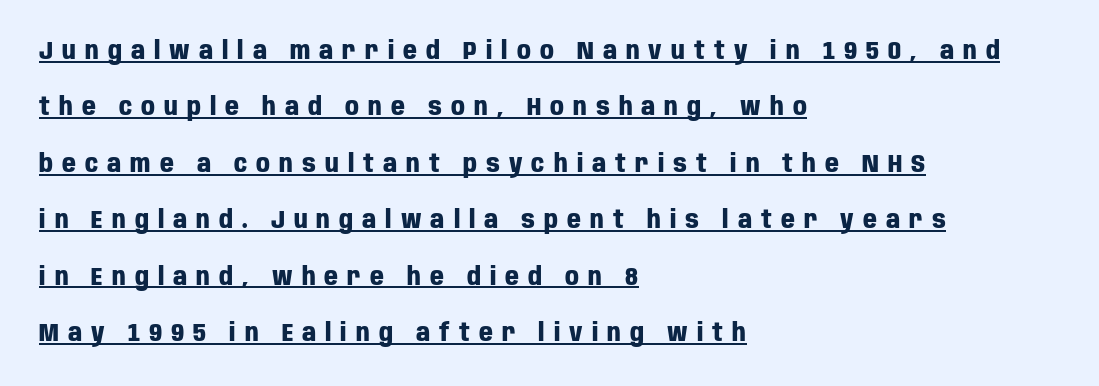
The image shows 24 px bold type, upright; set left-aligned, loose line spacing (2.35x), unusually wide letter spacing (+0.38 em), underlined.
